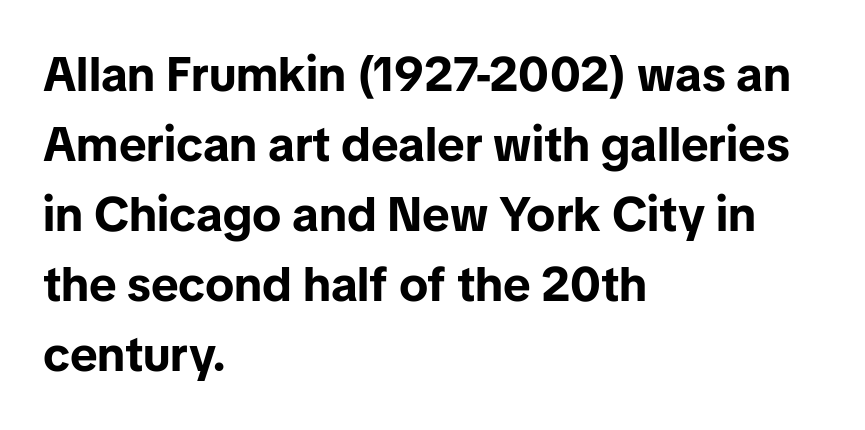
The image shows 48 px bold sans-serif type, upright; set left-aligned, normal line spacing (1.46x), normal letter spacing, not underlined; low stroke contrast and a medium x-height.
